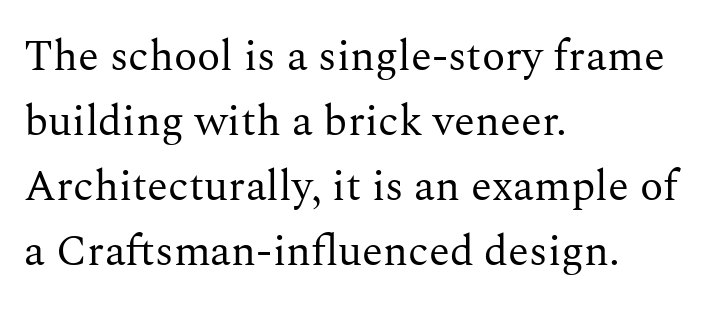
Q: Is the text bold? A: No.
Q: Is the text italic (slanted)? A: No, it is upright.
Q: Is the typeface a serif or a sans-serif typeface? A: Serif.
Q: Is the text underlined? A: No.
Q: How is the paragraph aligned? A: Left-aligned.
Q: Is the spacing between letters normal or unusually wide? A: Normal.
Q: Is the spacing between lines tight, normal or loose? A: Normal.
Q: Width (condensed, normal, or wide)? A: Normal.
Q: Stroke contrast? A: Medium.
Q: x-height? A: Medium.
Q: Monospaced? A: No.
